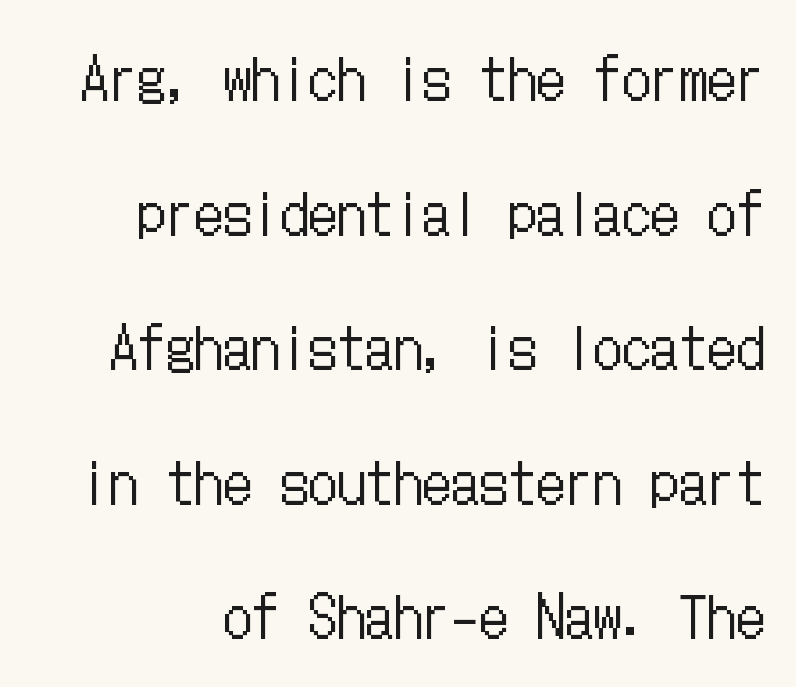
{"italic": "no", "bold": "no", "weight": "regular", "width": "condensed", "stroke_contrast": "low", "x_height": "medium", "underline": "no", "line_spacing": "loose", "line_spacing_ratio": 2.36, "letter_spacing": "normal", "letter_spacing_em": 0.0, "glyph_px": 57}
